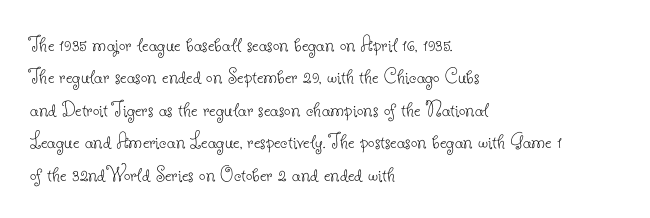
{"italic": "no", "bold": "no", "underline": "no", "align": "left", "line_spacing": "normal", "line_spacing_ratio": 1.41, "letter_spacing": "normal", "letter_spacing_em": 0.0, "glyph_px": 23}
